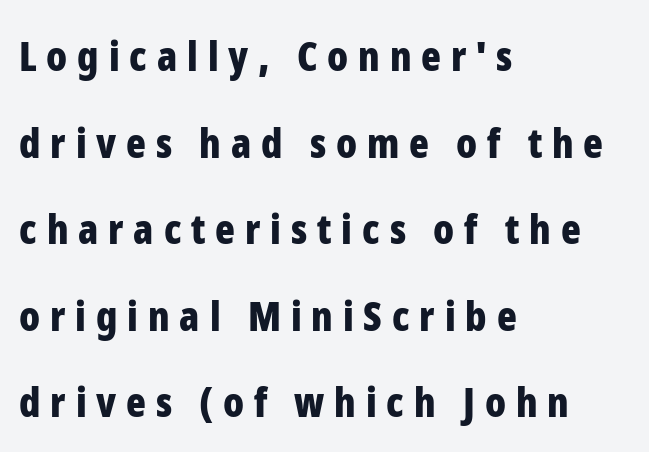
Q: Is the text bold? A: Yes.
Q: Is the text italic (slanted)? A: No, it is upright.
Q: Is the typeface a serif or a sans-serif typeface? A: Sans-serif.
Q: Is the text underlined? A: No.
Q: How is the paragraph aligned? A: Left-aligned.
Q: Is the spacing between letters normal or unusually wide? A: Unusually wide.
Q: Is the spacing between lines tight, normal or loose? A: Loose.
Q: Width (condensed, normal, or wide)? A: Condensed.
Q: Stroke contrast? A: Low.
Q: x-height? A: Medium.
Q: Monospaced? A: No.
